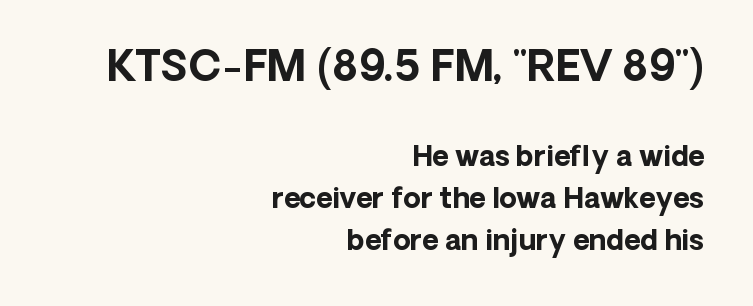
The image shows 42 px bold sans-serif type, upright; set right-aligned, normal line spacing (1.49x), normal letter spacing, not underlined; the first (top) block is 1.5x larger; low stroke contrast and a medium x-height.
